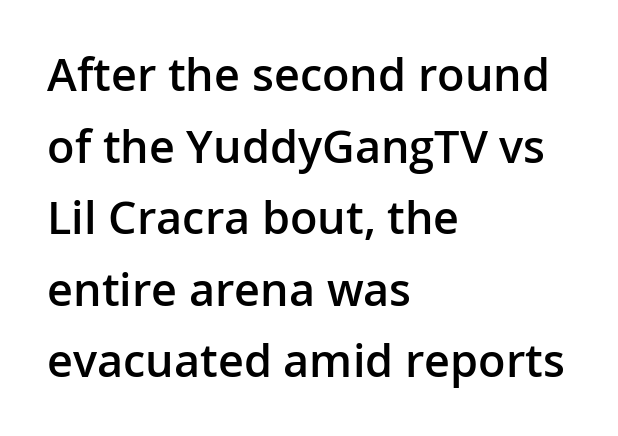
The letters stand upright; this is a roman face. Compared with a centered layout, this one pins lines to the left instead. The face used here is a semibold: visibly heavier than regular, lighter than bold. Examine the stroke ends and you'll find no serifs.
